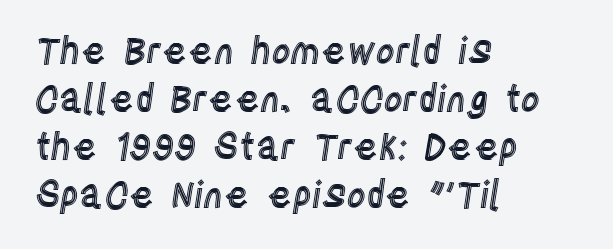
{"width": "condensed", "x_height": "large", "monospaced": "no", "underline": "no", "align": "left", "line_spacing": "normal", "line_spacing_ratio": 1.3, "letter_spacing": "normal", "letter_spacing_em": 0.0, "glyph_px": 37}
